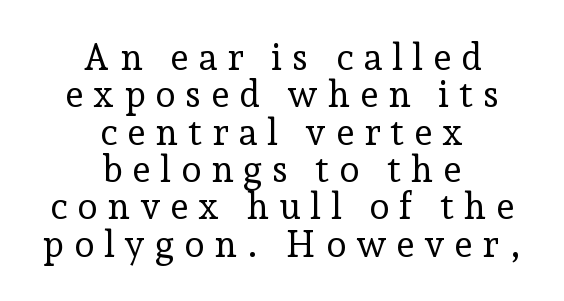
{"serif": "yes", "italic": "no", "bold": "no", "weight": "regular", "width": "normal", "stroke_contrast": "low", "x_height": "medium", "monospaced": "no", "underline": "no", "align": "center", "line_spacing": "tight", "line_spacing_ratio": 1.01, "letter_spacing": "wide", "letter_spacing_em": 0.26, "glyph_px": 37}
